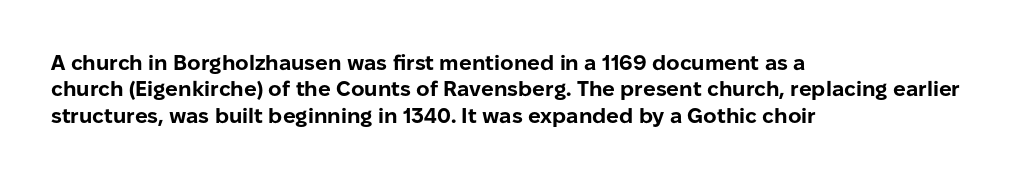
What weight is shown? A full bold with thick strokes. The lettering holds an erect, upright posture throughout. Plain, unruled lines of type. The rendering keeps characters at their native spacing. Leading: standard.
